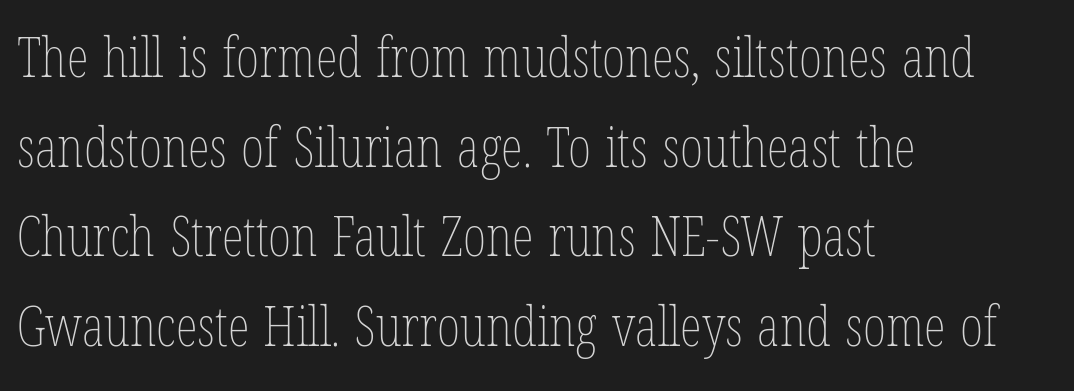
The image shows 56 px thin, condensed type, upright; set left-aligned, normal line spacing (1.6x), normal letter spacing, not underlined; low stroke contrast and a medium x-height.
